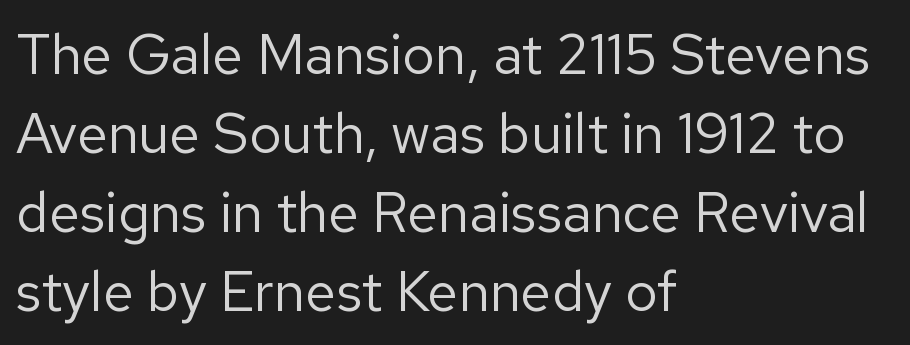
{"serif": "no", "italic": "no", "bold": "no", "weight": "regular", "width": "normal", "stroke_contrast": "low", "x_height": "medium", "monospaced": "no", "underline": "no", "align": "left", "line_spacing": "normal", "line_spacing_ratio": 1.41, "letter_spacing": "normal", "letter_spacing_em": 0.0, "glyph_px": 56}
